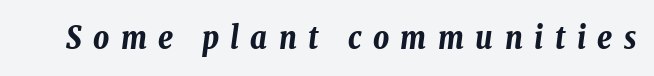
Q: Is the text bold? A: Yes.
Q: Is the text italic (slanted)? A: Yes, it leans right by about 8 degrees.
Q: Is the text underlined? A: No.
Q: Is the spacing between letters normal or unusually wide? A: Unusually wide.
Q: Width (condensed, normal, or wide)? A: Condensed.
Q: Stroke contrast? A: Low.
Q: x-height? A: Medium.
Q: Monospaced? A: No.
